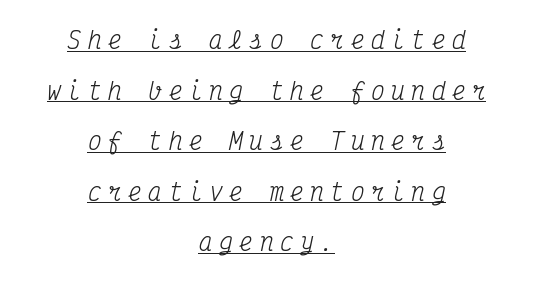
The letters are slanted; this is an italic face. The passage shown has open, widely tracked lettering throughout. A light-to-regular cut is what we see here. In terms of leading, this rendering errs on the spacious side.
